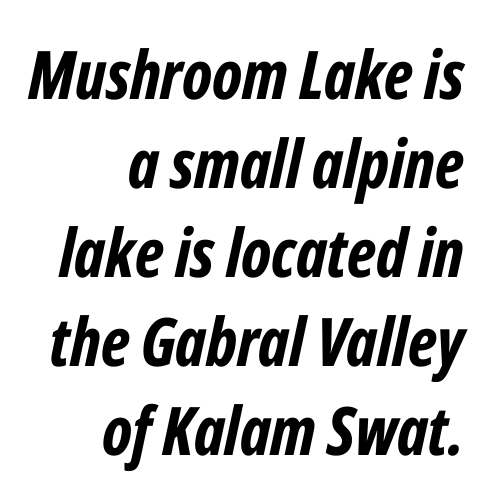
{"italic": "yes", "lean": "right", "slant_degrees": 12, "bold": "yes", "weight": "bold", "width": "condensed", "stroke_contrast": "low", "x_height": "medium", "monospaced": "no", "underline": "no", "align": "right", "line_spacing": "normal", "line_spacing_ratio": 1.33, "letter_spacing": "normal", "letter_spacing_em": 0.0, "glyph_px": 67}
